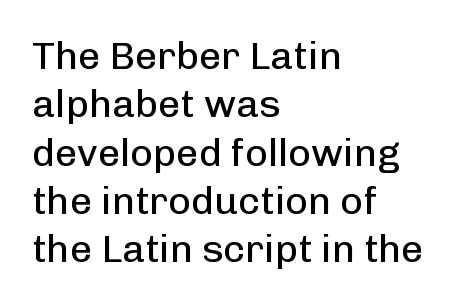
Q: Is the text bold? A: No.
Q: Is the text italic (slanted)? A: No, it is upright.
Q: Is the typeface a serif or a sans-serif typeface? A: Sans-serif.
Q: Is the text underlined? A: No.
Q: How is the paragraph aligned? A: Left-aligned.
Q: Is the spacing between letters normal or unusually wide? A: Normal.
Q: Width (condensed, normal, or wide)? A: Normal.
Q: Stroke contrast? A: Low.
Q: x-height? A: Medium.
Q: Monospaced? A: No.
